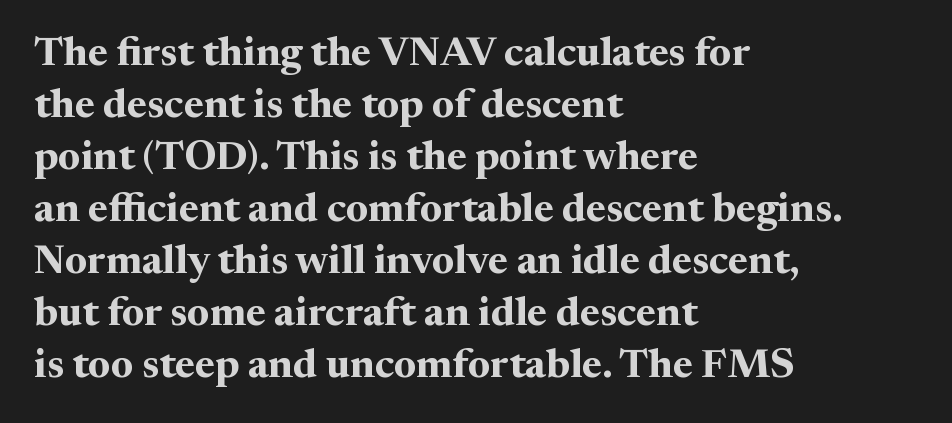
Small tapered or slab feet sit at the stroke ends, so this counts as serif. Rule under the text: the space is simply empty. The letters are bold, with thick, heavy strokes. Spacing verdict: proportional, widths tailored to each character. Visually the block forms a straight wall on the left and a jagged coastline on the right.
